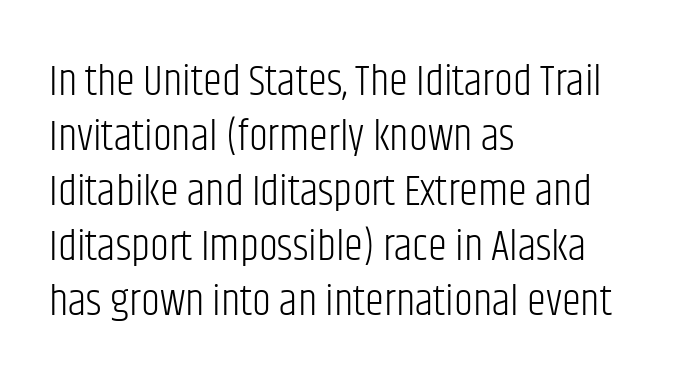
{"serif": "no", "italic": "no", "bold": "no", "weight": "light", "width": "condensed", "stroke_contrast": "low", "x_height": "large", "monospaced": "no", "underline": "no", "align": "left", "line_spacing": "normal", "line_spacing_ratio": 1.28, "letter_spacing": "normal", "letter_spacing_em": 0.0, "glyph_px": 43}
